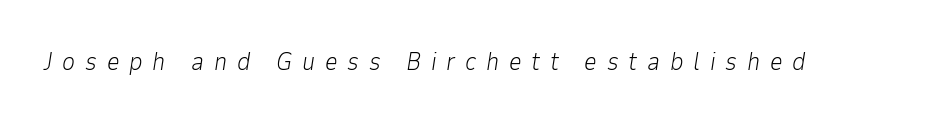
Q: Is the text bold? A: No.
Q: Is the text italic (slanted)? A: Yes, it leans right by about 9 degrees.
Q: Is the text underlined? A: No.
Q: Is the spacing between letters normal or unusually wide? A: Unusually wide.
